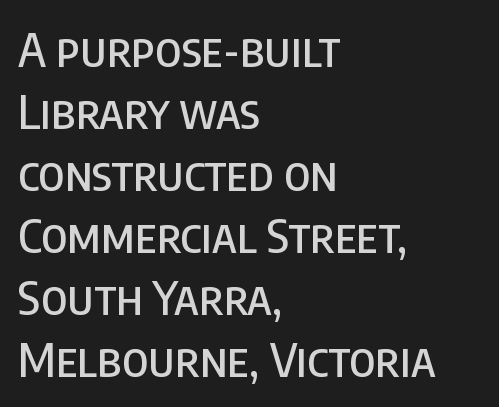
{"serif": "no", "italic": "no", "width": "condensed", "stroke_contrast": "low", "x_height": "large", "monospaced": "no", "underline": "no", "align": "left", "line_spacing": "normal", "line_spacing_ratio": 1.32, "letter_spacing": "normal", "letter_spacing_em": 0.0, "glyph_px": 47}
